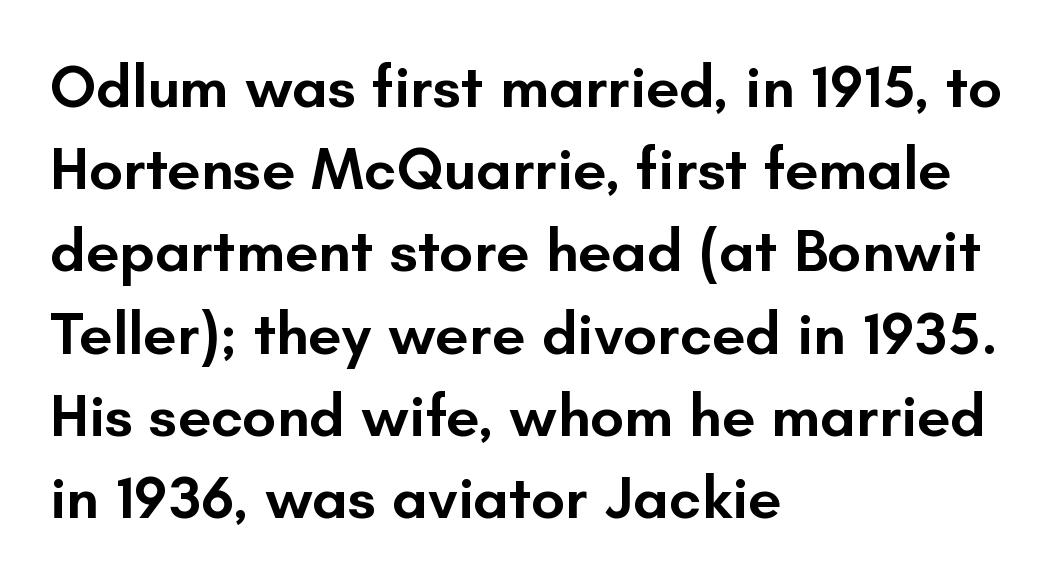
{"serif": "no", "italic": "no", "bold": "semi", "weight": "semibold", "width": "normal", "stroke_contrast": "low", "x_height": "small", "monospaced": "no", "underline": "no", "align": "left", "line_spacing": "normal", "line_spacing_ratio": 1.37, "letter_spacing": "normal", "letter_spacing_em": 0.0, "glyph_px": 60}
